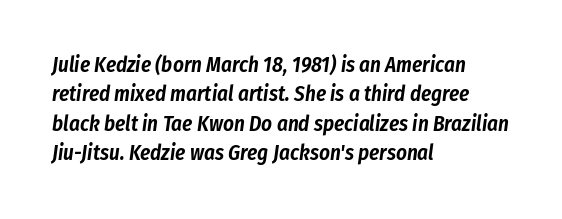
{"italic": "yes", "lean": "right", "slant_degrees": 8, "underline": "no", "align": "left", "line_spacing": "normal", "line_spacing_ratio": 1.4, "letter_spacing": "normal", "letter_spacing_em": 0.0, "glyph_px": 21}
